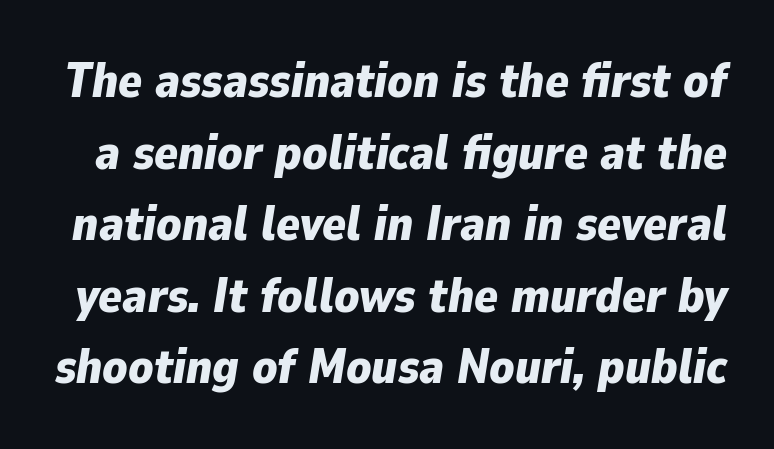
Q: Is the text bold? A: Yes.
Q: Is the text italic (slanted)? A: Yes, it leans right by about 9 degrees.
Q: Is the text underlined? A: No.
Q: Is the spacing between letters normal or unusually wide? A: Normal.
Q: Is the spacing between lines tight, normal or loose? A: Normal.
Q: Width (condensed, normal, or wide)? A: Normal.
Q: Stroke contrast? A: Low.
Q: x-height? A: Medium.
Q: Monospaced? A: No.
